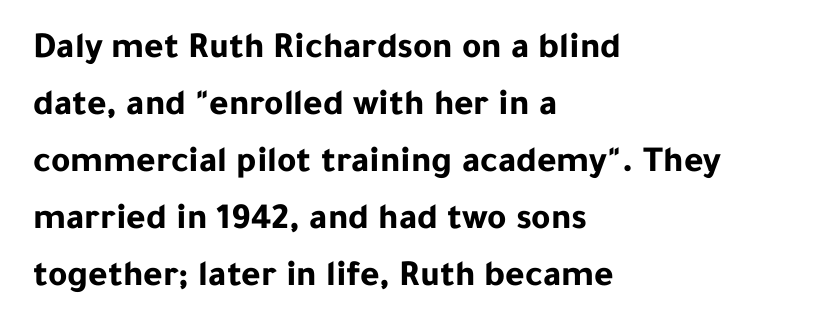
{"serif": "no", "italic": "no", "bold": "yes", "weight": "bold", "width": "normal", "stroke_contrast": "low", "x_height": "medium", "monospaced": "no", "underline": "no", "align": "left", "line_spacing": "normal", "line_spacing_ratio": 1.54, "letter_spacing": "normal", "letter_spacing_em": 0.0, "glyph_px": 37}
